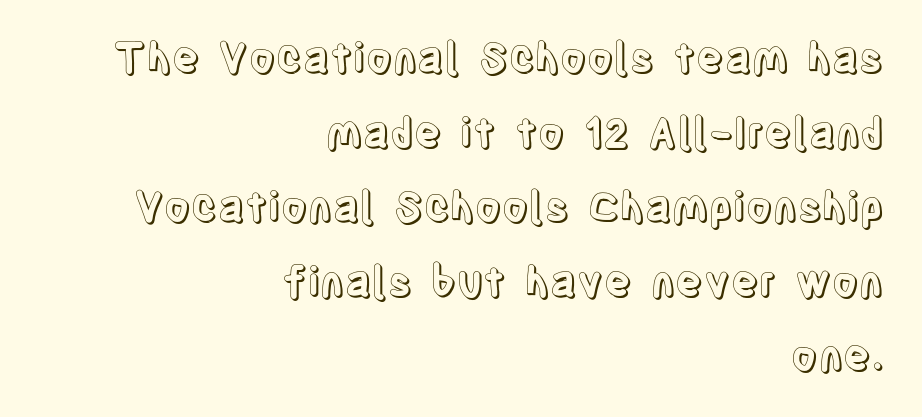
The image shows 41 px condensed type, upright; set right-aligned, line spacing 1.82x, normal letter spacing, not underlined; a large x-height.
